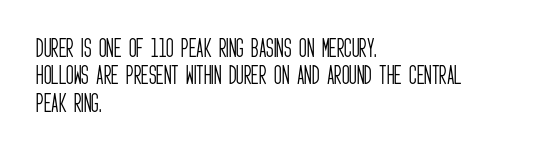
The image shows 21 px text type, upright; set left-aligned, normal line spacing (1.3x), normal letter spacing, not underlined.
